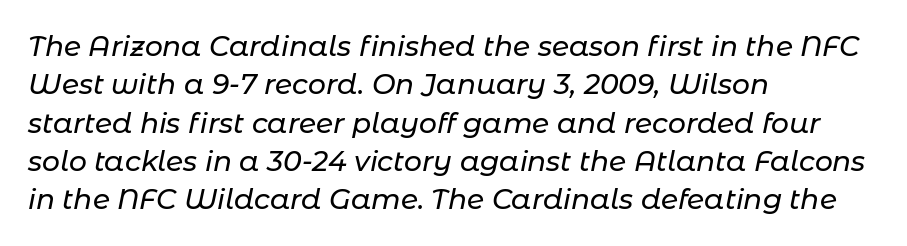
The image shows 28 px text type, italic (leaning right); set left-aligned, normal line spacing (1.37x), normal letter spacing, not underlined; low stroke contrast and a medium x-height.
